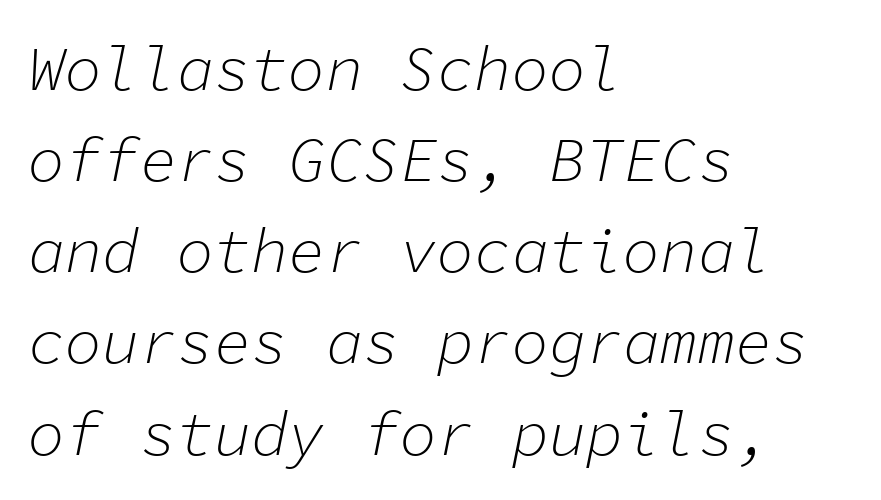
The glyphs are unaccompanied by any horizontal stroke below them. Does the copy run flush right? No — it runs flush left. The rendering uses a moderate line-height, typical for paragraphs. Students, note that the glyphs here touch the page at normal intervals.
